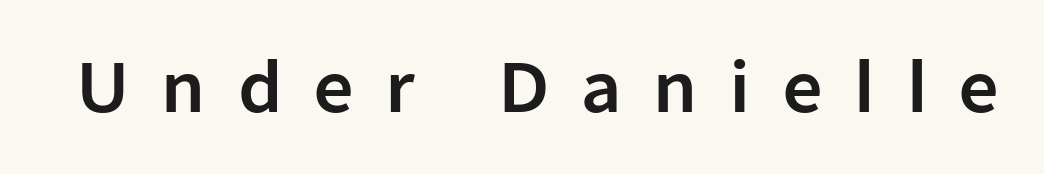
{"serif": "no", "italic": "no", "width": "normal", "stroke_contrast": "low", "x_height": "medium", "monospaced": "no", "underline": "no", "letter_spacing": "wide", "letter_spacing_em": 0.46, "glyph_px": 69}
